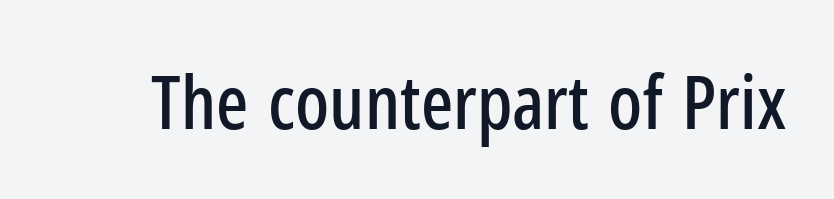
{"serif": "no", "italic": "no", "width": "condensed", "stroke_contrast": "low", "x_height": "medium", "monospaced": "no", "underline": "no", "letter_spacing": "normal", "letter_spacing_em": 0.0, "glyph_px": 75}
